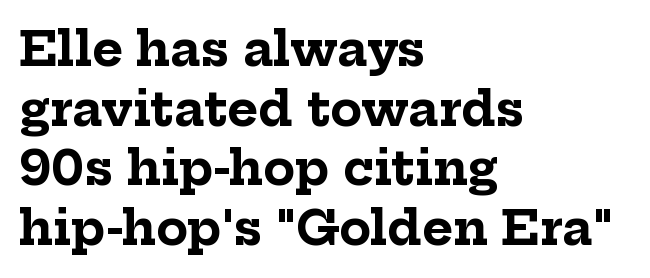
Every stem runs plumb, perpendicular to the baseline. Glyph-to-glyph distance matches everyday printed text. What kind of face is this? One with serifs. The setting favours the left margin, as ordinary paragraphs usually do. Do the characters align in a grid? No, the font is proportional.
